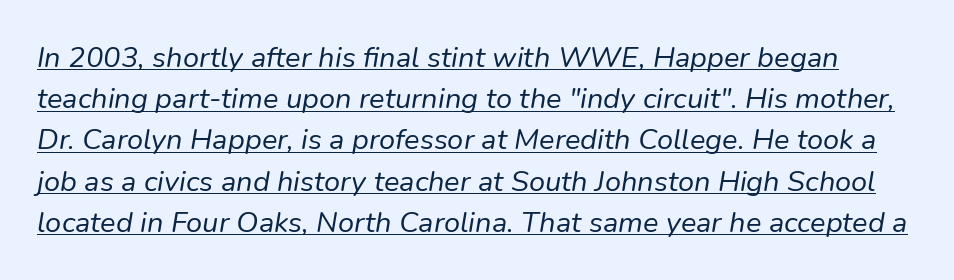
This rendering leaves character spacing at its baseline value. Would a proofreader flag this as italicized? Yes. Whoever set this chose a conventional vertical rhythm. The face used here is proportionally spaced, like ordinary book or web type. Notice how a bar underscores the lettering throughout.
